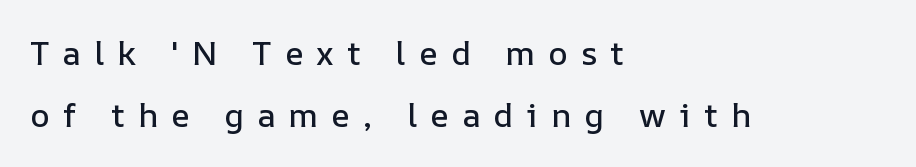
Q: Is the text italic (slanted)? A: No, it is upright.
Q: Is the text underlined? A: No.
Q: How is the paragraph aligned? A: Left-aligned.
Q: Is the spacing between letters normal or unusually wide? A: Unusually wide.
Q: Width (condensed, normal, or wide)? A: Normal.
Q: Stroke contrast? A: Low.
Q: x-height? A: Medium.
Q: Monospaced? A: No.
